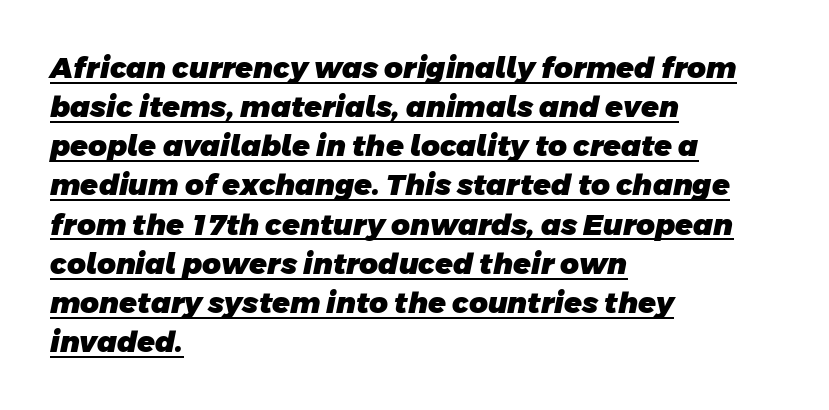
Vertically, the passage feels balanced, rows spaced as you'd expect. Students, note that the glyphs here touch the page at normal intervals. This sample has the flowing, uneven cadence of proportional lettering. Type style note: lacks serifs. The lines in this sample share a left origin and differ only in where they stop.
